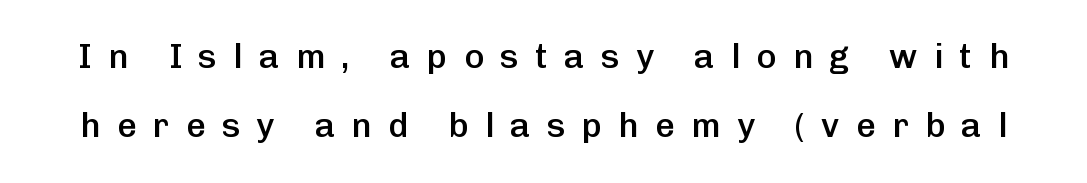
{"serif": "no", "italic": "no", "bold": "semi", "weight": "semibold", "width": "normal", "stroke_contrast": "low", "x_height": "medium", "monospaced": "no", "underline": "no", "line_spacing": "loose", "line_spacing_ratio": 2.03, "letter_spacing": "wide", "letter_spacing_em": 0.48, "glyph_px": 34}
